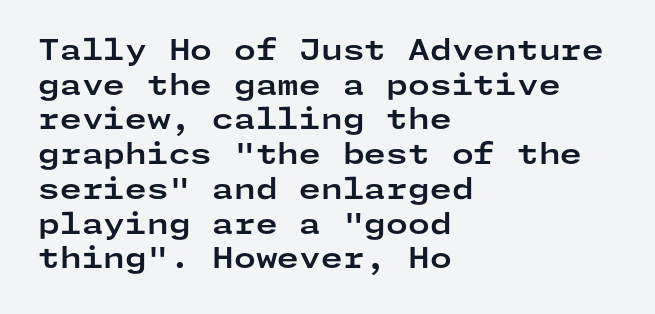
This sample uses a sans-serif face. Short and long lines alike share a common starting point at left. Inter-character spacing is left at the font's built-in metrics. Has an underline been added? It has not. When letters stand straight like this, we call the style roman or upright. On the weight axis this lands at bold, roughly 700.
